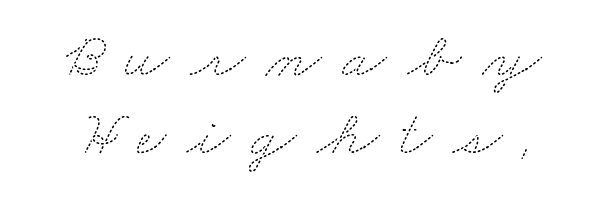
{"bold": "no", "weight": "thin", "width": "wide", "stroke_contrast": "medium", "x_height": "small", "monospaced": "no", "underline": "no", "line_spacing_ratio": 1.22, "letter_spacing": "wide", "letter_spacing_em": 0.32, "glyph_px": 64}
